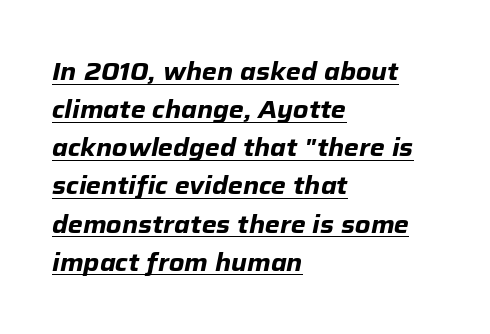
Q: Is the text bold? A: Yes.
Q: Is the text italic (slanted)? A: Yes, it leans right by about 12 degrees.
Q: Is the text underlined? A: Yes.
Q: How is the paragraph aligned? A: Left-aligned.
Q: Is the spacing between letters normal or unusually wide? A: Normal.
Q: Is the spacing between lines tight, normal or loose? A: Normal.
